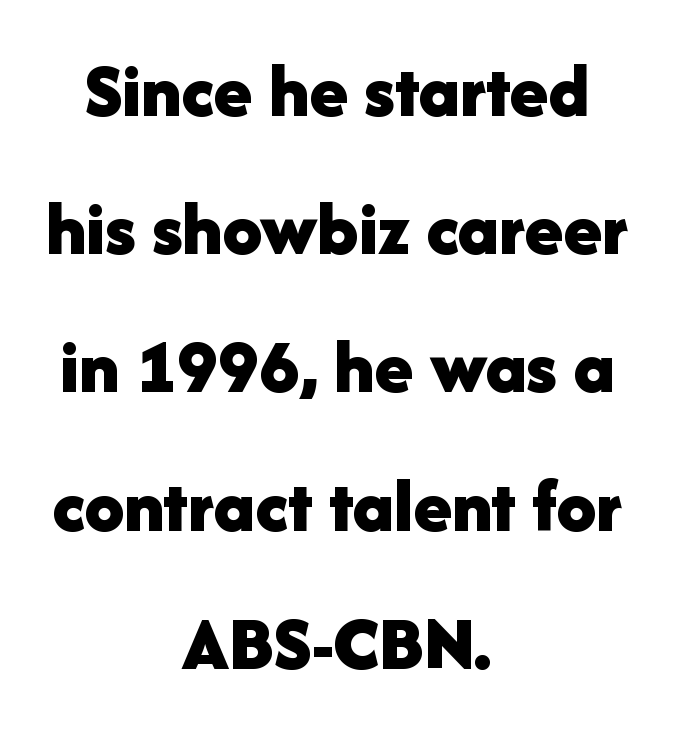
If you drew a line through each stem, it would be perfectly vertical. Rule under the text: the space is simply empty. Spacing verdict: proportional, widths tailored to each character. Is the letter spacing exaggerated? No — it looks like the ordinary default. This sample uses a sans-serif face.
